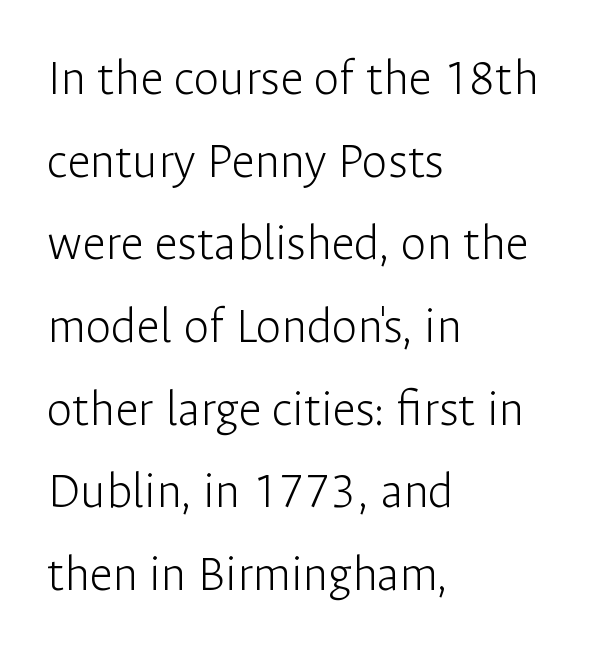
The image shows 52 px light sans-serif type, upright; set left-aligned, normal line spacing (1.59x), normal letter spacing, not underlined; low stroke contrast and a medium x-height.
